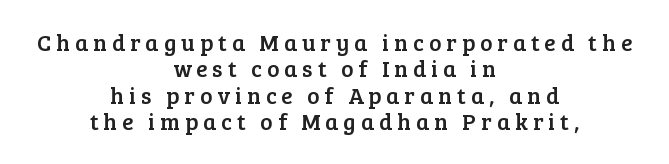
Q: Is the text italic (slanted)? A: No, it is upright.
Q: Is the text underlined? A: No.
Q: How is the paragraph aligned? A: Centered.
Q: Is the spacing between letters normal or unusually wide? A: Unusually wide.
Q: Is the spacing between lines tight, normal or loose? A: Tight.
